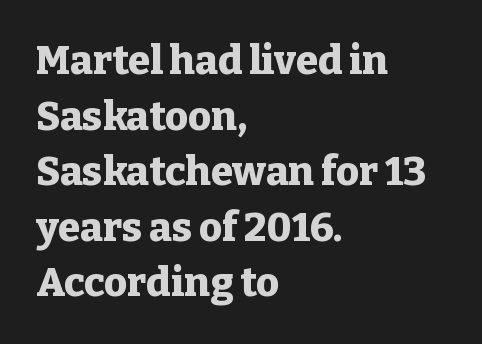
Q: Is the text bold? A: Yes.
Q: Is the text italic (slanted)? A: No, it is upright.
Q: Is the typeface a serif or a sans-serif typeface? A: Serif.
Q: Is the text underlined? A: No.
Q: How is the paragraph aligned? A: Left-aligned.
Q: Is the spacing between letters normal or unusually wide? A: Normal.
Q: Is the spacing between lines tight, normal or loose? A: Normal.
Q: Width (condensed, normal, or wide)? A: Normal.
Q: Stroke contrast? A: Low.
Q: x-height? A: Medium.
Q: Monospaced? A: No.
